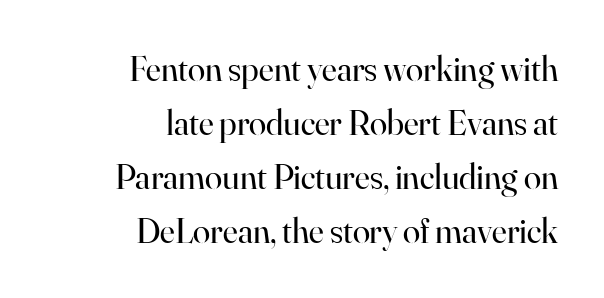
The image shows 35 px regular-weight serif type, upright; set right-aligned, normal line spacing (1.54x), normal letter spacing, not underlined; high stroke contrast and a small x-height.
